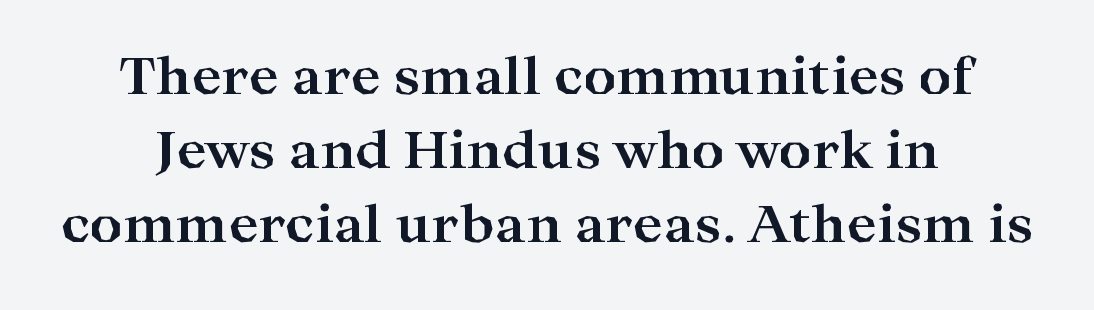
The image shows 51 px bold, wide serif type, upright; set normal line spacing (1.45x), normal letter spacing, not underlined; high stroke contrast and a medium x-height.
